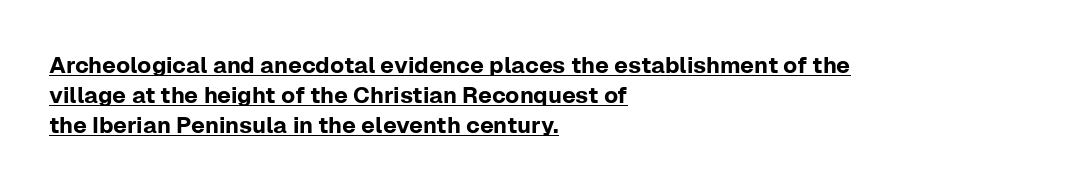
{"italic": "no", "underline": "yes", "align": "left", "line_spacing": "normal", "line_spacing_ratio": 1.31, "letter_spacing": "normal", "letter_spacing_em": 0.0, "glyph_px": 23}
